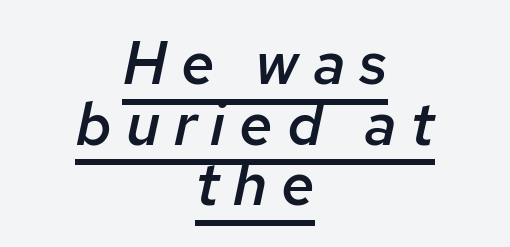
The image shows 60 px semibold type, italic (leaning right); set centered, tight line spacing (1.01x), unusually wide letter spacing (+0.23 em), underlined; low stroke contrast and a medium x-height.
